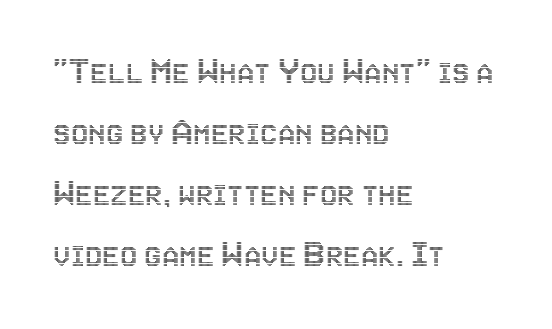
Q: Is the text italic (slanted)? A: No, it is upright.
Q: Is the text underlined? A: No.
Q: How is the paragraph aligned? A: Left-aligned.
Q: Is the spacing between letters normal or unusually wide? A: Normal.
Q: Is the spacing between lines tight, normal or loose? A: Normal.
Q: Width (condensed, normal, or wide)? A: Condensed.
Q: x-height? A: Large.
Q: Monospaced? A: No.
